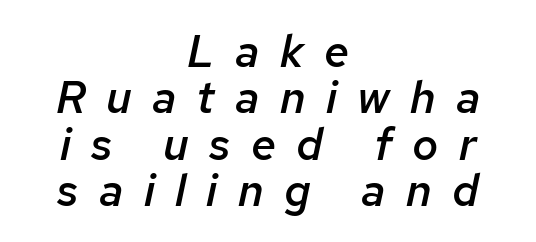
Both edges are ragged and mirror each other, which tells us the setting is centered. Is the type slanted? Yes — the strokes lean at a clear angle. Strokes here are thickened, but only to semibold level. This rendering features lettering with no underline. If you measured baseline to baseline, you'd find a short distance. A typesetter would call this proportional, since set widths differ per character.
